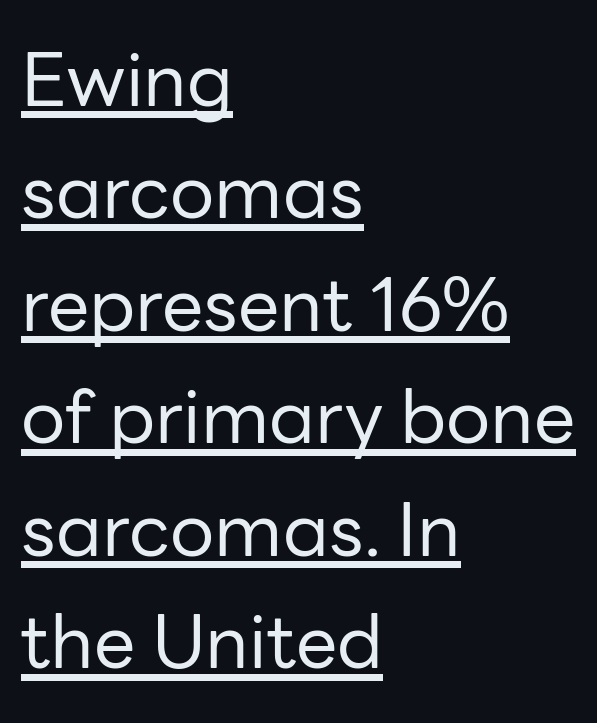
The image shows 74 px regular-weight sans-serif type, upright; set left-aligned, normal line spacing (1.52x), normal letter spacing, underlined; low stroke contrast and a medium x-height.
